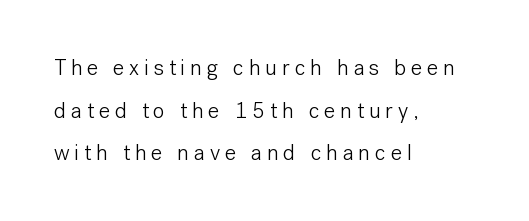
{"italic": "no", "bold": "no", "underline": "no", "align": "left", "line_spacing": "loose", "line_spacing_ratio": 1.94, "letter_spacing": "wide", "letter_spacing_em": 0.22, "glyph_px": 22}
